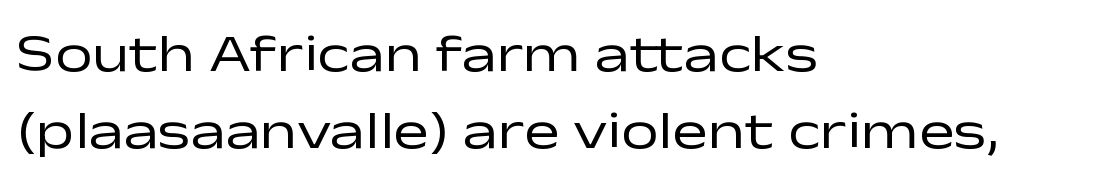
Where is the straight margin? On the left. The text was rendered using a sans face with plain stroke endings. The lettering stays uniformly vertical, giving the passage a roman look. Students, observe: this is what conventionally led text looks like. The gap between lines stays unmarked. Heft: none added — not bold.
